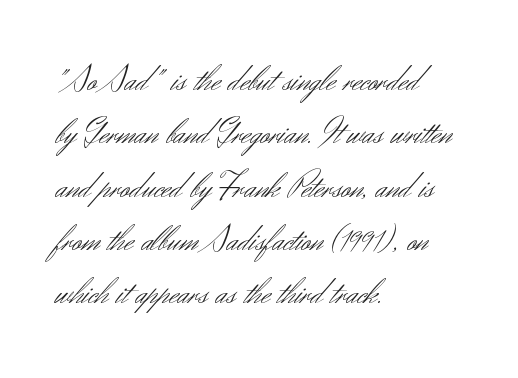
{"serif": "no", "bold": "no", "weight": "light", "width": "normal", "stroke_contrast": "medium", "x_height": "small", "monospaced": "no", "underline": "no", "align": "left", "line_spacing": "normal", "line_spacing_ratio": 1.44, "letter_spacing": "normal", "letter_spacing_em": 0.0, "glyph_px": 37}
